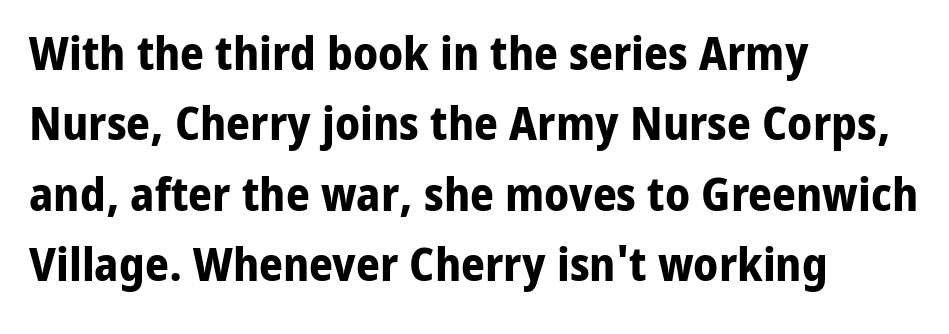
Casual observation: everything's shoved over to the left. Ascenders rise straight up at ninety degrees. The passage shown is typed in a proportional face where columns would drift. Note: no serifs on the glyphs.
